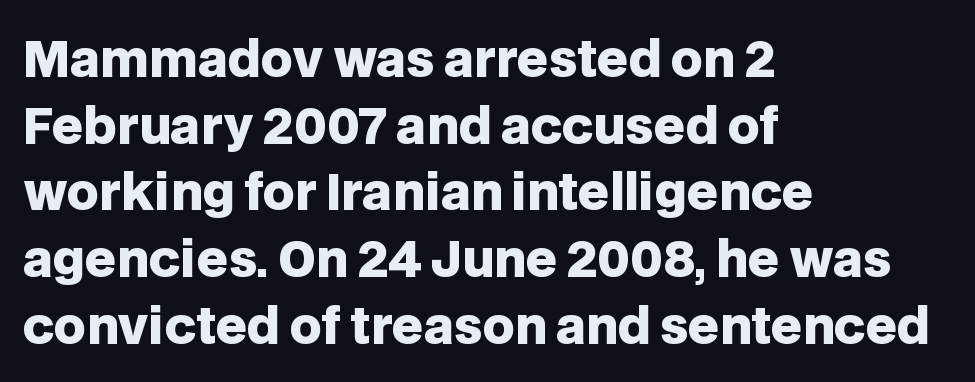
The image shows 49 px heavy sans-serif type, upright; set left-aligned, normal line spacing (1.36x), normal letter spacing, not underlined; low stroke contrast and a large x-height.
